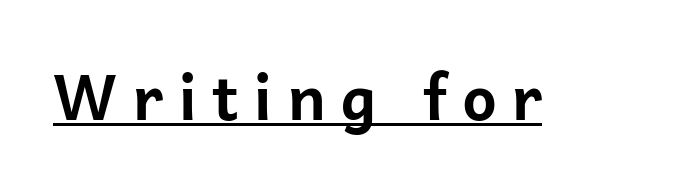
Do the letters lean? They stand straight. The tracking jumps out immediately: characters are airy and widely separated. The passage shown is typed in a proportional face where columns would drift. Like a heading marked for emphasis, these lines bear an underscore.
